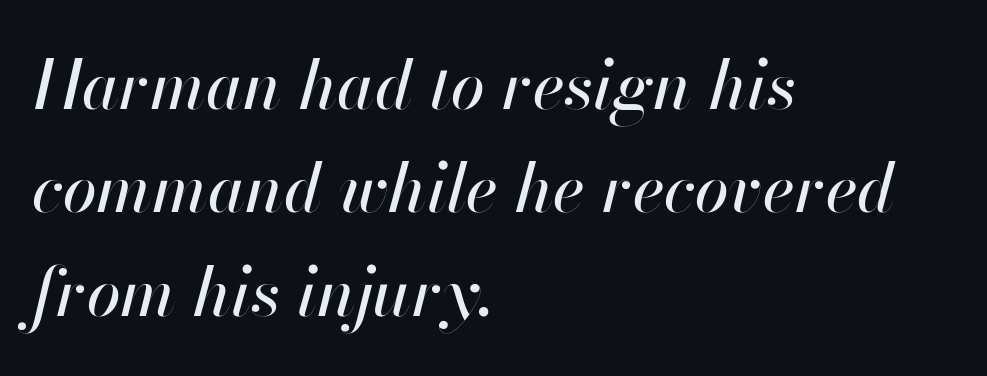
Q: Is the text italic (slanted)? A: Yes, it leans right by about 13 degrees.
Q: Is the text underlined? A: No.
Q: How is the paragraph aligned? A: Left-aligned.
Q: Is the spacing between letters normal or unusually wide? A: Normal.
Q: Is the spacing between lines tight, normal or loose? A: Normal.
Q: Width (condensed, normal, or wide)? A: Normal.
Q: Stroke contrast? A: High.
Q: x-height? A: Small.
Q: Monospaced? A: No.
